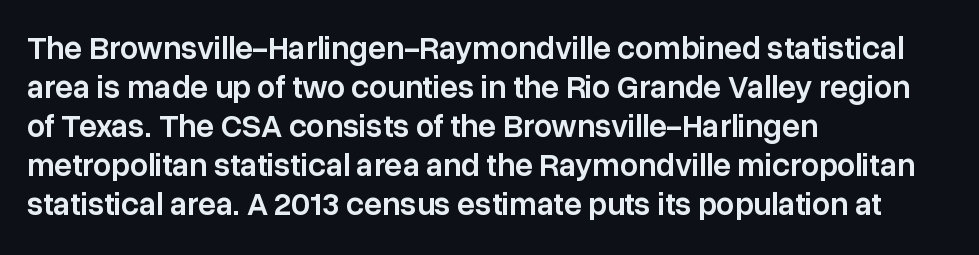
The image shows 32 px semibold sans-serif type, upright; set left-aligned, line spacing 1.22x, normal letter spacing, not underlined; low stroke contrast and a medium x-height.
